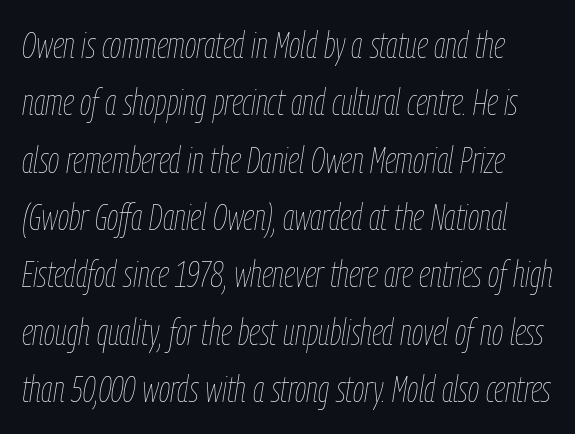
The image shows 37 px thin, condensed type, italic (leaning right); set normal line spacing (1.55x), normal letter spacing, not underlined; low stroke contrast and a medium x-height.
